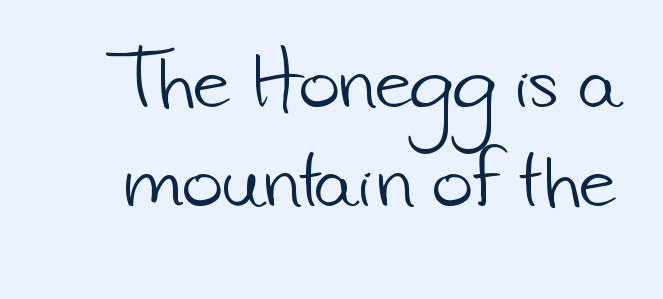
Q: Is the text bold? A: No.
Q: Is the typeface a serif or a sans-serif typeface? A: Sans-serif.
Q: Is the text underlined? A: No.
Q: Is the spacing between letters normal or unusually wide? A: Normal.
Q: Is the spacing between lines tight, normal or loose? A: Normal.
Q: Width (condensed, normal, or wide)? A: Normal.
Q: Stroke contrast? A: Low.
Q: x-height? A: Small.
Q: Monospaced? A: No.
